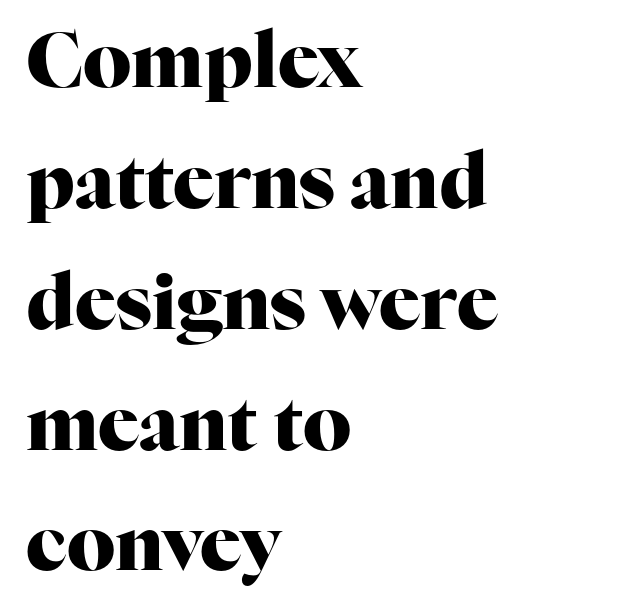
Q: Is the text bold? A: Yes.
Q: Is the text italic (slanted)? A: No, it is upright.
Q: Is the typeface a serif or a sans-serif typeface? A: Serif.
Q: Is the text underlined? A: No.
Q: How is the paragraph aligned? A: Left-aligned.
Q: Is the spacing between letters normal or unusually wide? A: Normal.
Q: Is the spacing between lines tight, normal or loose? A: Normal.
Q: Width (condensed, normal, or wide)? A: Normal.
Q: Stroke contrast? A: High.
Q: x-height? A: Medium.
Q: Monospaced? A: No.
